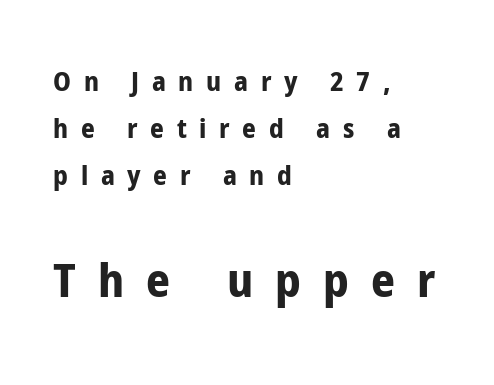
The image shows 47 px bold, condensed sans-serif type, upright; set left-aligned, line spacing 1.74x, unusually wide letter spacing (+0.47 em), not underlined; the second (bottom) block is 1.74x larger; low stroke contrast and a medium x-height.
